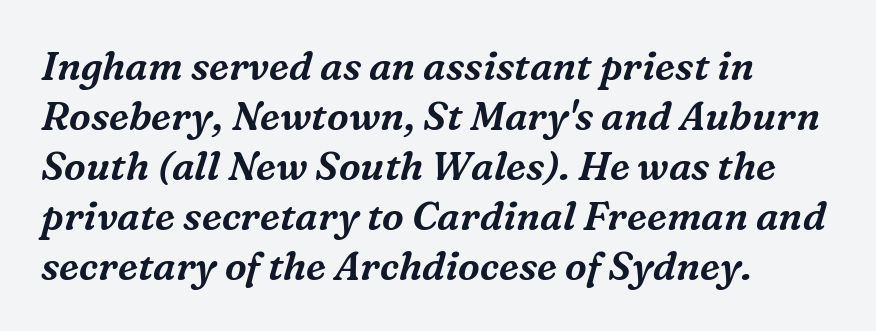
{"serif": "yes", "italic": "yes", "lean": "right", "slant_degrees": 16, "width": "normal", "stroke_contrast": "medium", "x_height": "medium", "monospaced": "no", "underline": "no", "align": "left", "line_spacing": "normal", "line_spacing_ratio": 1.28, "letter_spacing": "normal", "letter_spacing_em": 0.0, "glyph_px": 39}
